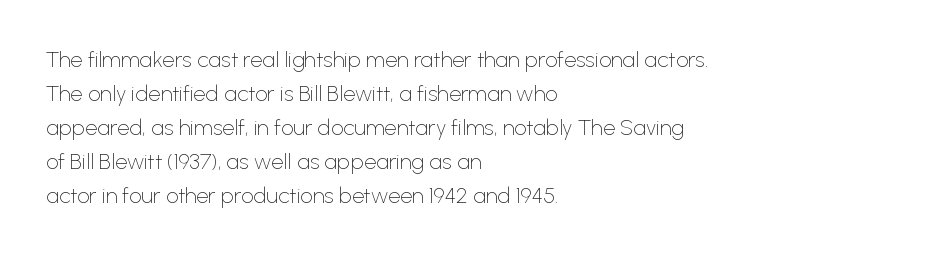
Caption: multi-line text, flush left, ragged right. Rendered with straight, roman letterforms. Beneath every word, the page is bare. Weight: not bold — regular or lighter. Nobody touched the tracking dial on this one. Vertically, the passage feels balanced, rows spaced as you'd expect.
